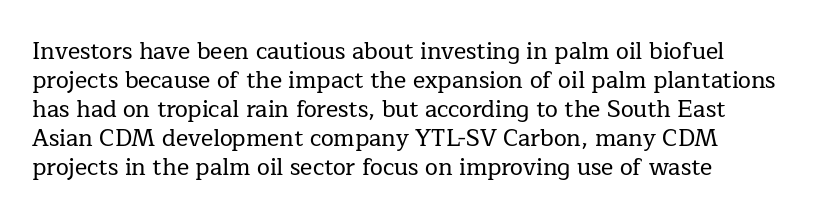
Q: Is the text italic (slanted)? A: No, it is upright.
Q: Is the text underlined? A: No.
Q: How is the paragraph aligned? A: Left-aligned.
Q: Is the spacing between letters normal or unusually wide? A: Normal.
Q: Is the spacing between lines tight, normal or loose? A: Normal.
